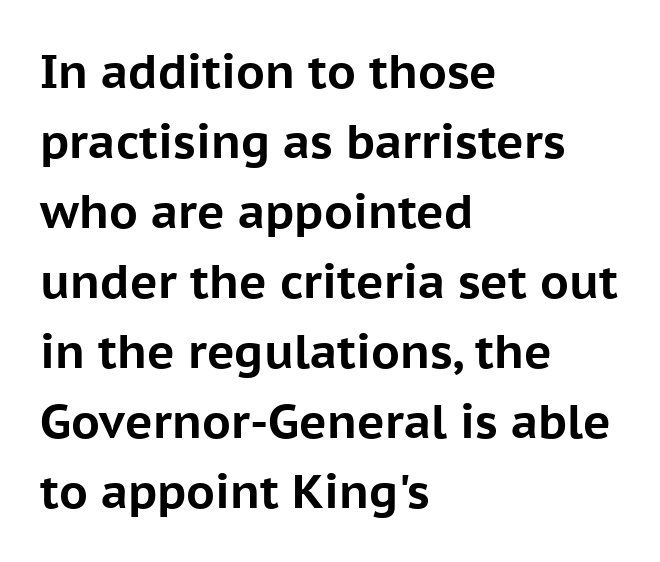
{"serif": "no", "italic": "no", "bold": "yes", "weight": "bold", "width": "normal", "stroke_contrast": "low", "x_height": "medium", "monospaced": "no", "underline": "no", "align": "left", "line_spacing": "normal", "line_spacing_ratio": 1.49, "letter_spacing": "normal", "letter_spacing_em": 0.0, "glyph_px": 47}
